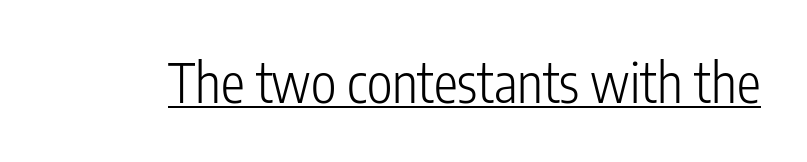
The rendering uses natural spacing where letterforms have individual widths. If you drew a line through each stem, it would be perfectly vertical. This is sans-serif lettering, the kind often seen on screens and signage. Vertical stems look standard width or narrower in stroke. You could call the tracking neutral — neither tight nor loose. Each line of the rendering has a horizontal stroke beneath the glyphs.
